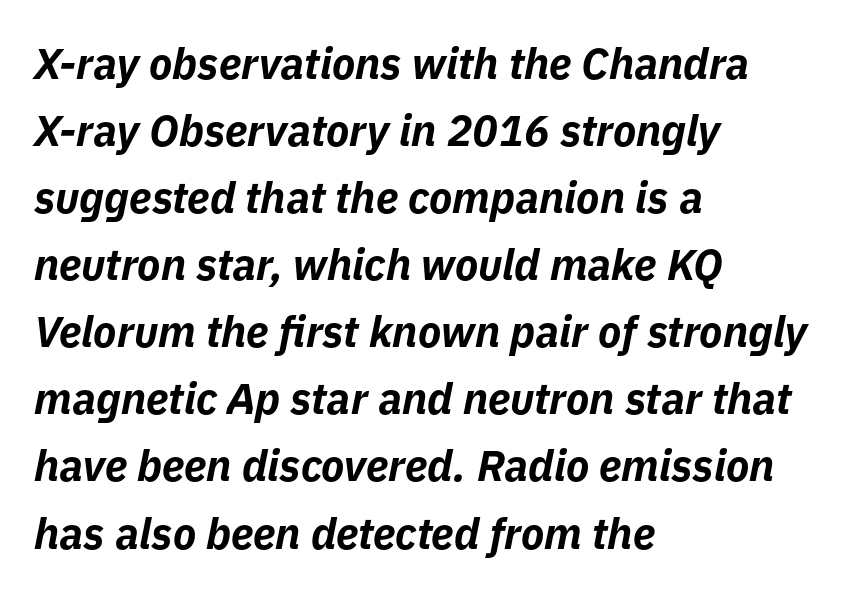
{"italic": "yes", "lean": "right", "slant_degrees": 11, "bold": "yes", "weight": "bold", "width": "normal", "stroke_contrast": "low", "x_height": "medium", "monospaced": "no", "underline": "no", "align": "left", "line_spacing": "normal", "line_spacing_ratio": 1.56, "letter_spacing": "normal", "letter_spacing_em": 0.0, "glyph_px": 43}
